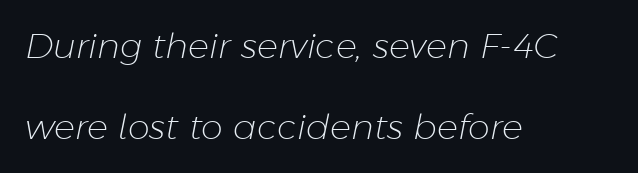
The image shows 35 px light type, italic (leaning right); set left-aligned, loose line spacing (2.32x), normal letter spacing, not underlined; low stroke contrast and a medium x-height.
